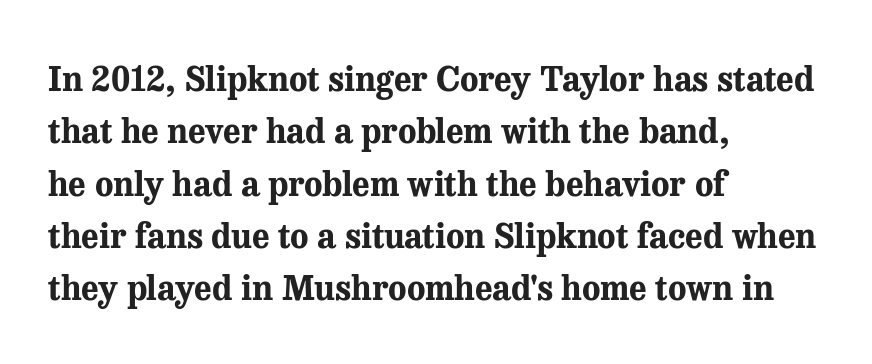
{"serif": "yes", "italic": "no", "bold": "yes", "weight": "bold", "width": "normal", "stroke_contrast": "medium", "x_height": "medium", "monospaced": "no", "underline": "no", "align": "left", "line_spacing": "normal", "line_spacing_ratio": 1.54, "letter_spacing": "normal", "letter_spacing_em": 0.0, "glyph_px": 34}
